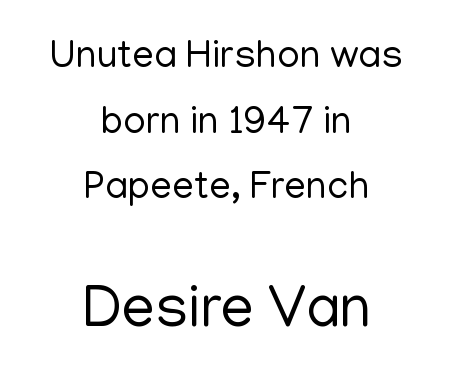
{"serif": "no", "italic": "no", "bold": "no", "weight": "regular", "width": "normal", "stroke_contrast": "low", "x_height": "medium", "monospaced": "no", "underline": "no", "align": "center", "line_spacing": "normal", "line_spacing_ratio": 1.68, "letter_spacing": "normal", "letter_spacing_em": 0.0, "larger_block": "second", "size_ratio": 1.51, "glyph_px": 59}
